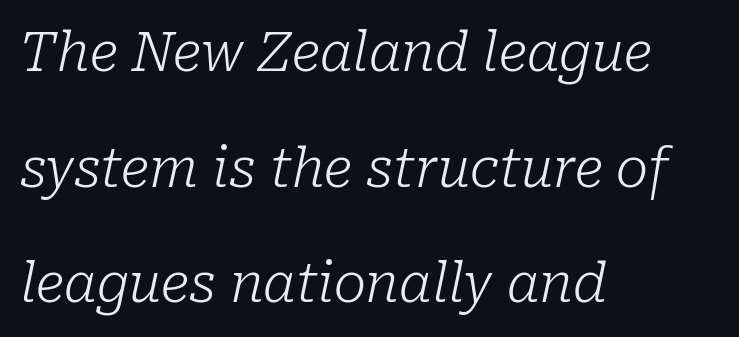
The image shows 54 px light serif type, italic (leaning right); set left-aligned, loose line spacing (2.14x), normal letter spacing, not underlined; low stroke contrast and a medium x-height.
